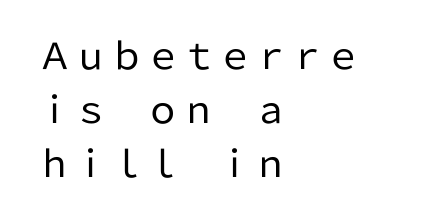
Q: Is the text bold? A: No.
Q: Is the text italic (slanted)? A: No, it is upright.
Q: Is the typeface a serif or a sans-serif typeface? A: Sans-serif.
Q: Is the text underlined? A: No.
Q: How is the paragraph aligned? A: Left-aligned.
Q: Is the spacing between letters normal or unusually wide? A: Normal.
Q: Is the spacing between lines tight, normal or loose? A: Normal.
Q: Width (condensed, normal, or wide)? A: Normal.
Q: Stroke contrast? A: Low.
Q: x-height? A: Medium.
Q: Monospaced? A: No.
